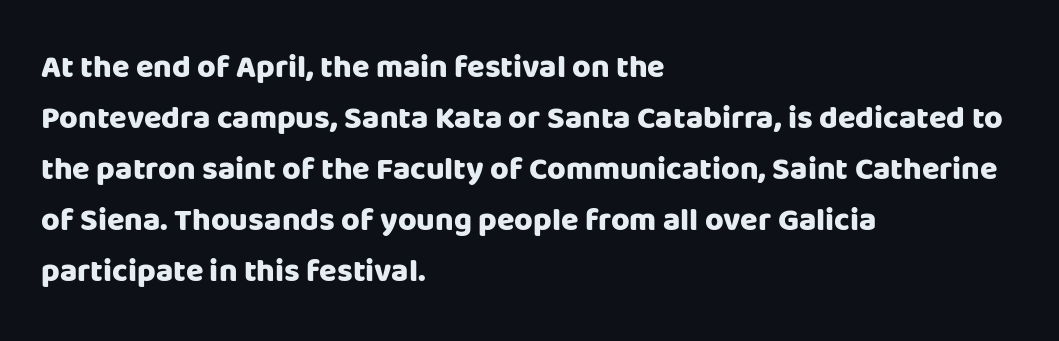
The specimen reads as upright at a glance. I'd describe the lettering as bold — thick and assertive. Font category for this specimen: sans-serif. You could not count columns in this text — the font is proportionally spaced. The foot of each line stays bare and open. Horizontal bands of white between lines are of average thickness.
